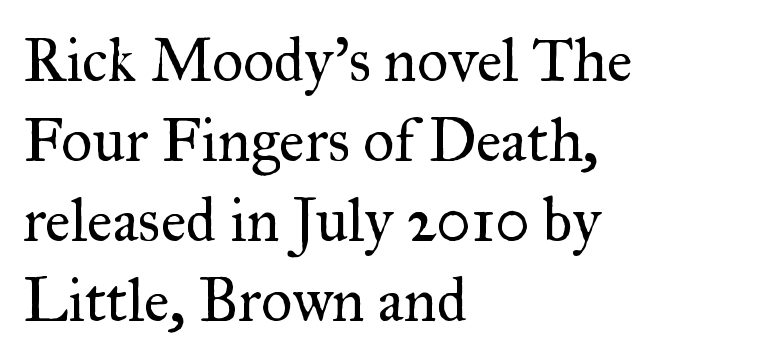
{"serif": "yes", "italic": "no", "bold": "no", "weight": "regular", "width": "normal", "stroke_contrast": "medium", "x_height": "small", "monospaced": "no", "underline": "no", "align": "left", "line_spacing": "normal", "line_spacing_ratio": 1.31, "letter_spacing": "normal", "letter_spacing_em": 0.0, "glyph_px": 61}
